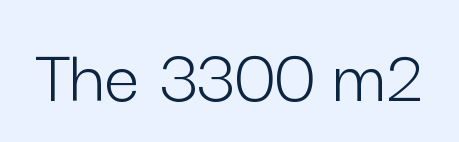
Ascenders rise straight up at ninety degrees. The space directly below the letters is spotless. What kind of face is this? One without serifs — a sans. This reads as an unemphasized weight, regular at the heaviest.
